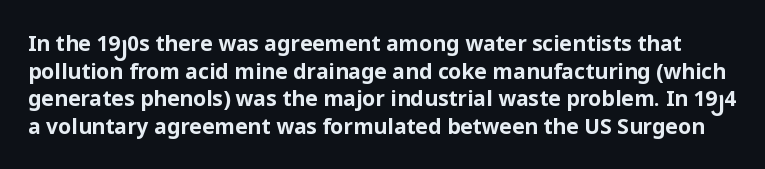
Q: Is the text bold? A: Yes.
Q: Is the text italic (slanted)? A: No, it is upright.
Q: Is the text underlined? A: No.
Q: Is the spacing between letters normal or unusually wide? A: Normal.
Q: Is the spacing between lines tight, normal or loose? A: Normal.
